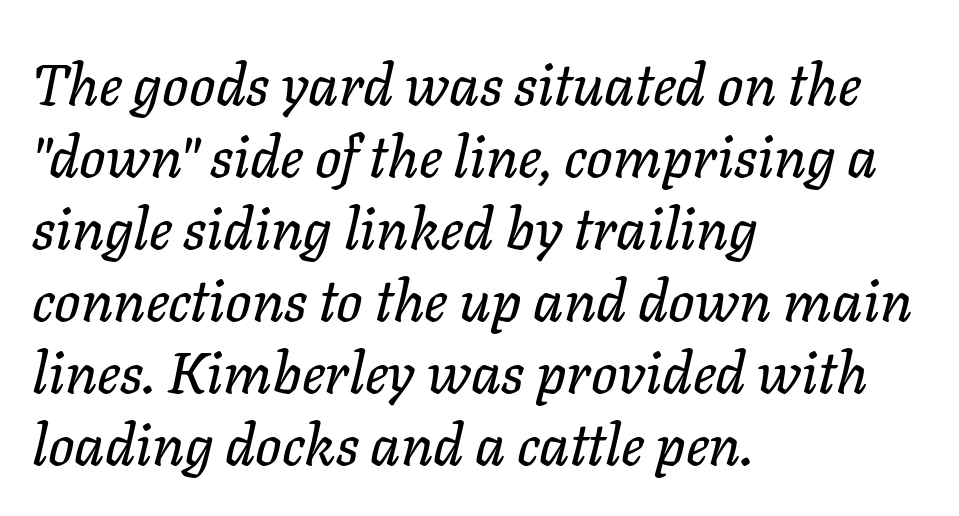
The words here are not underlined. There's an unmistakable incline to the writing here. This sample has the flowing, uneven cadence of proportional lettering. The passage shown has conventional tracking throughout.
